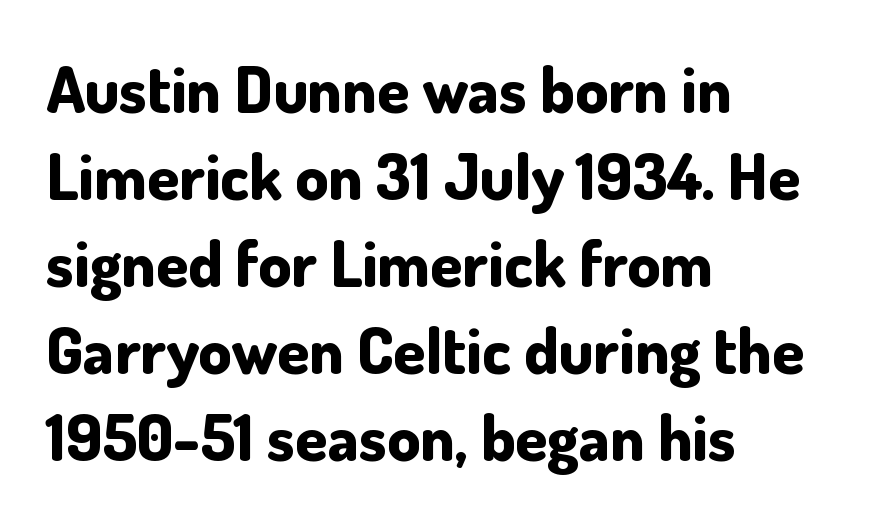
Q: Is the text bold? A: Yes.
Q: Is the text italic (slanted)? A: No, it is upright.
Q: Is the typeface a serif or a sans-serif typeface? A: Sans-serif.
Q: Is the text underlined? A: No.
Q: How is the paragraph aligned? A: Left-aligned.
Q: Is the spacing between letters normal or unusually wide? A: Normal.
Q: Is the spacing between lines tight, normal or loose? A: Normal.
Q: Width (condensed, normal, or wide)? A: Normal.
Q: Stroke contrast? A: Low.
Q: x-height? A: Small.
Q: Monospaced? A: No.
